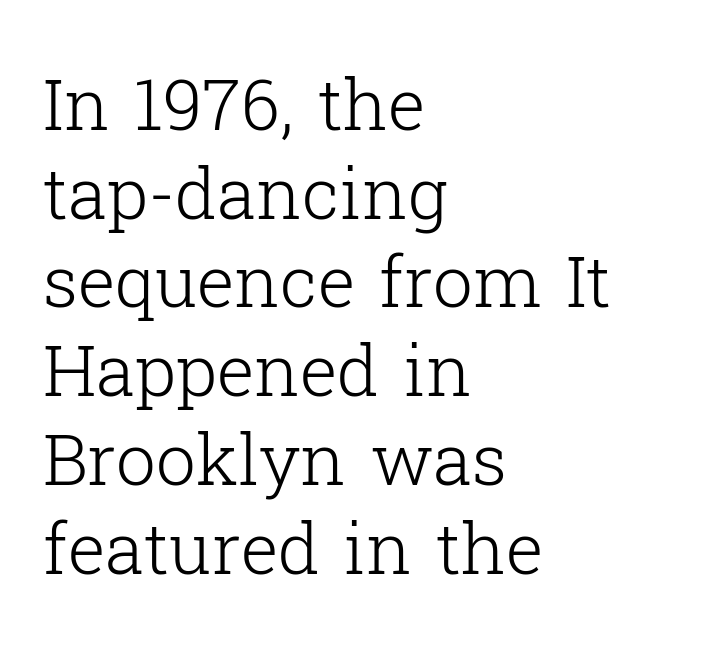
A roman cut, with each character standing at attention. Letter spacing: default. This sample keeps an unexceptional amount of space between lines. A typesetter would call this proportional, since set widths differ per character. Each letter's strokes conclude with small projecting serifs.
